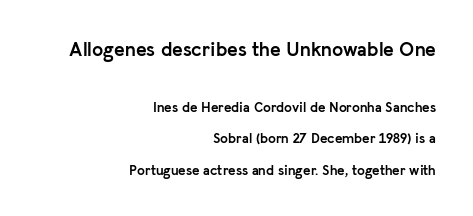
This is the regular roman posture of the typeface. The face used here appears at its bigger size in the upper chunk. Is the type bold? Yes — the strokes are clearly thick and heavy. Letter spacing: default.
